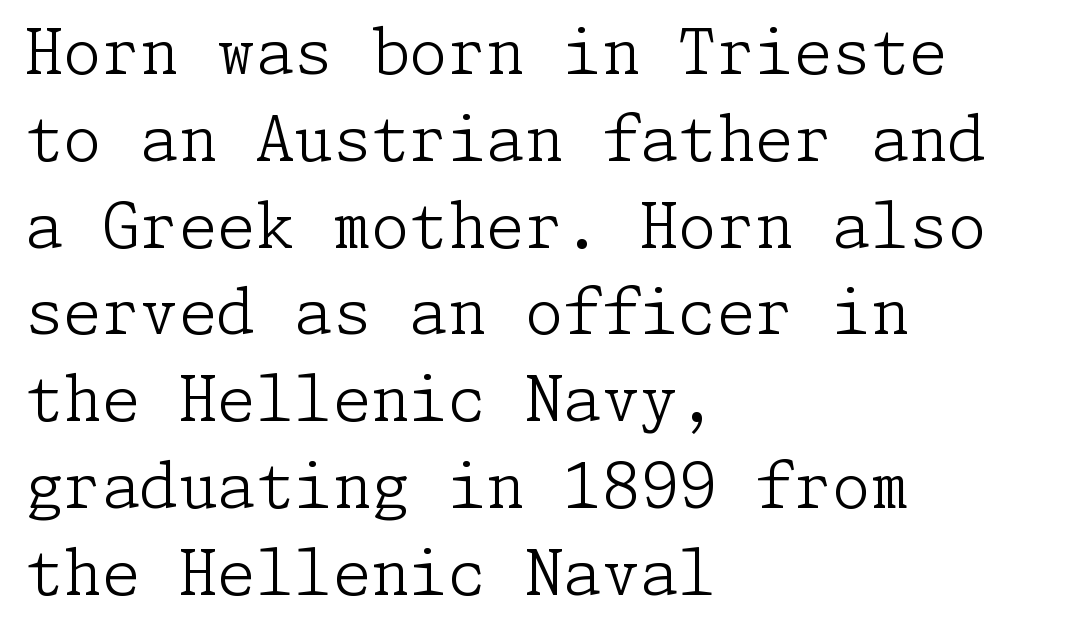
No extra tracking has been applied to these lines. The lettering stays uniformly vertical, giving the passage a roman look. The foot of each line stays bare and open. Reading down the block, your eye returns to a fixed left position each line.
